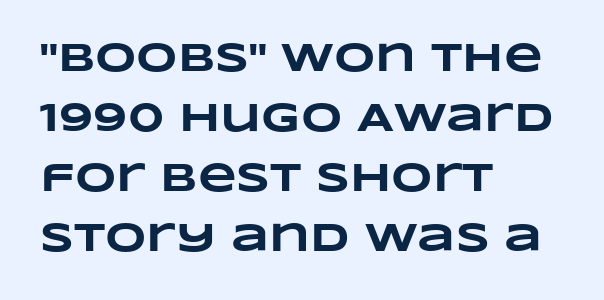
{"bold": "yes", "weight": "heavy", "width": "wide", "stroke_contrast": "low", "x_height": "large", "monospaced": "no", "underline": "no", "align": "left", "line_spacing": "normal", "line_spacing_ratio": 1.5, "letter_spacing": "normal", "letter_spacing_em": 0.0, "glyph_px": 40}
